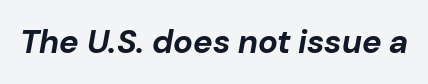
The image shows 33 px bold type, italic (leaning right); set normal letter spacing, not underlined; low stroke contrast and a medium x-height.
